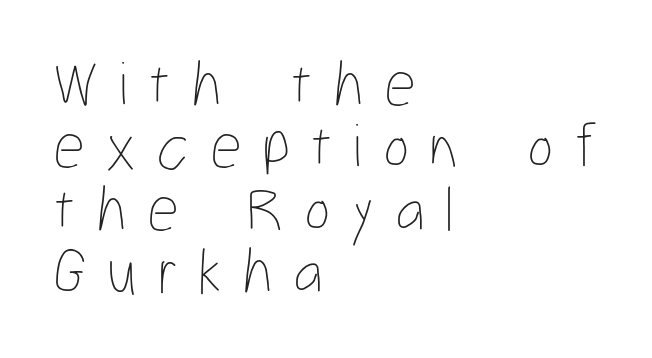
{"italic": "no", "bold": "no", "weight": "thin", "width": "condensed", "stroke_contrast": "low", "x_height": "medium", "monospaced": "no", "underline": "no", "align": "left", "line_spacing": "tight", "line_spacing_ratio": 0.99, "letter_spacing": "wide", "letter_spacing_em": 0.32, "glyph_px": 63}
